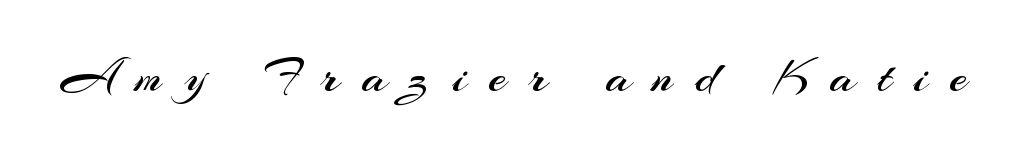
Q: Is the text bold? A: No.
Q: Is the text italic (slanted)? A: Yes.
Q: Is the typeface a serif or a sans-serif typeface? A: Sans-serif.
Q: Is the text underlined? A: No.
Q: Is the spacing between letters normal or unusually wide? A: Unusually wide.
Q: Width (condensed, normal, or wide)? A: Normal.
Q: Stroke contrast? A: Medium.
Q: x-height? A: Small.
Q: Monospaced? A: No.
